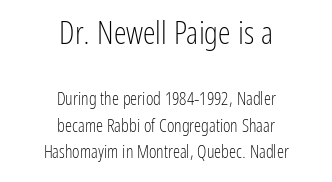
Nope, no serifs anywhere on these letters. This rendering uses center alignment, leaving both contours irregular but symmetric. Horizontal bands of white between lines are of average thickness. Designer's note — italics off, roman on. Look at the tracking — it's just the regular setting, nothing added. Between these two stacked blocks, the higher one wins on size.
